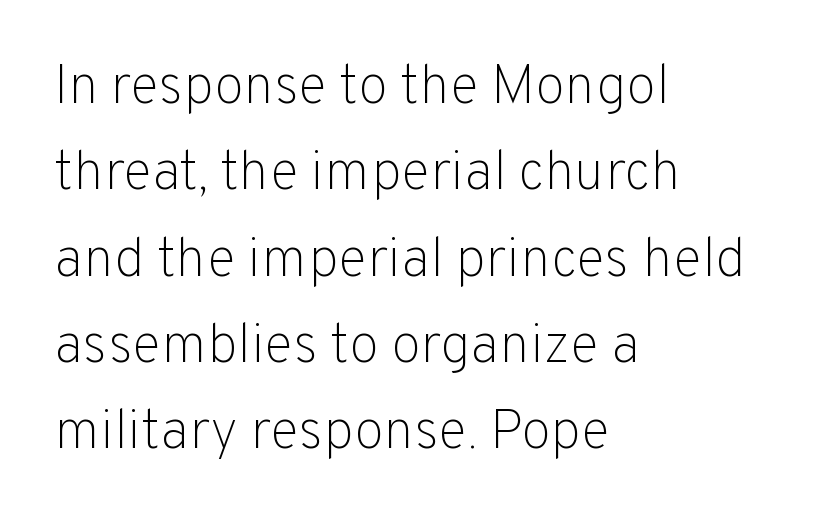
The characters display no serif detailing; their extremities are plain. Quick note: underline off. When letters stand straight like this, we call the style roman or upright. This sample is left-justified, so line endings fall wherever the words run out. The designer left line spacing at the default.
